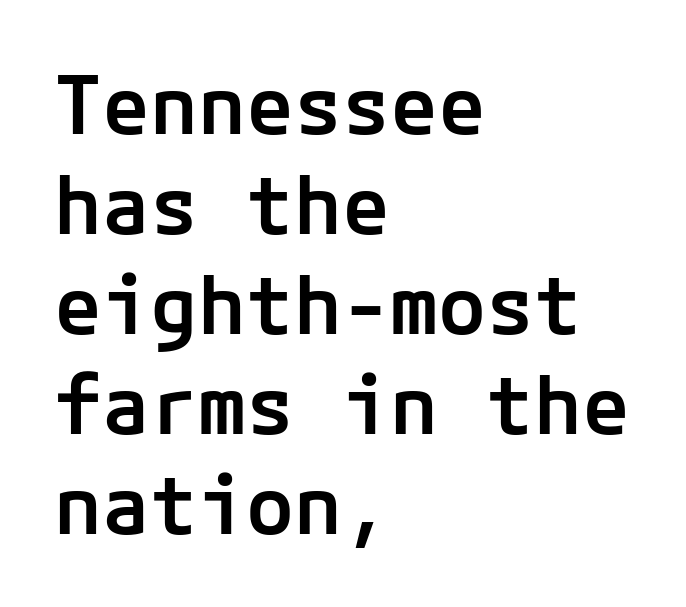
It's the straight-up-and-down kind of type. The typesetter chose a ragged-right arrangement here. Vertically, the passage feels balanced, rows spaced as you'd expect. The rendering uses a semibold face; strokes are thickened but not to full bold.
